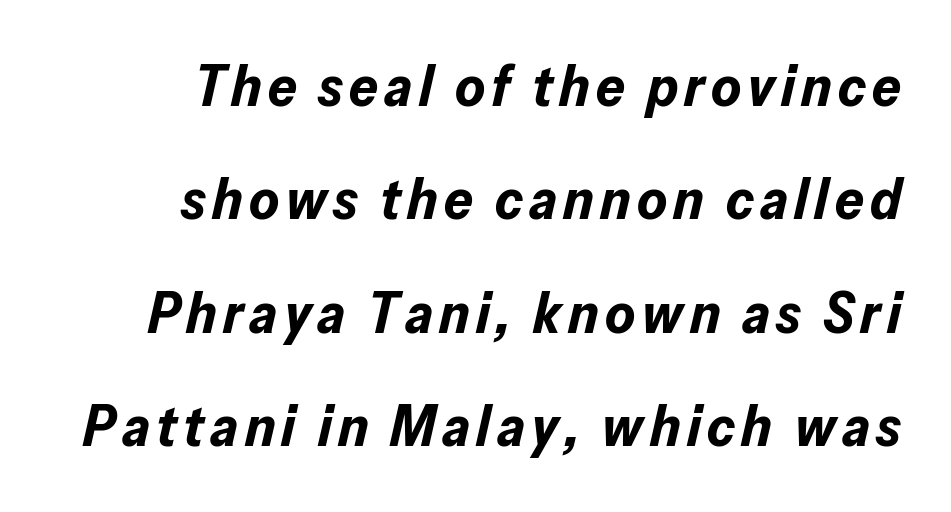
Do the characters align in a grid? No, the font is proportional. The vertical gap from one line to the next is large. The space beneath each line is pristine and unruled. These lines stack with their right ends in a neat column. Would a proofreader flag this as italicized? Yes.
